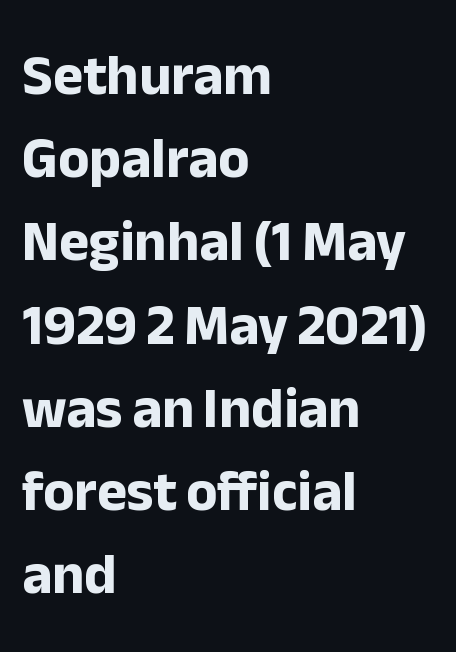
Q: Is the text bold? A: Yes.
Q: Is the text italic (slanted)? A: No, it is upright.
Q: Is the typeface a serif or a sans-serif typeface? A: Sans-serif.
Q: Is the text underlined? A: No.
Q: How is the paragraph aligned? A: Left-aligned.
Q: Is the spacing between letters normal or unusually wide? A: Normal.
Q: Is the spacing between lines tight, normal or loose? A: Normal.
Q: Width (condensed, normal, or wide)? A: Normal.
Q: Stroke contrast? A: Low.
Q: x-height? A: Medium.
Q: Monospaced? A: No.
